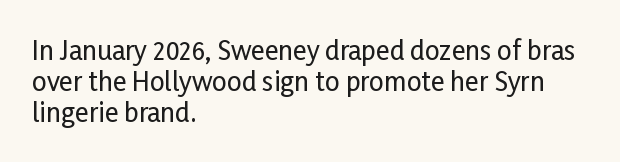
Q: Is the text italic (slanted)? A: No, it is upright.
Q: Is the text underlined? A: No.
Q: How is the paragraph aligned? A: Left-aligned.
Q: Is the spacing between letters normal or unusually wide? A: Normal.
